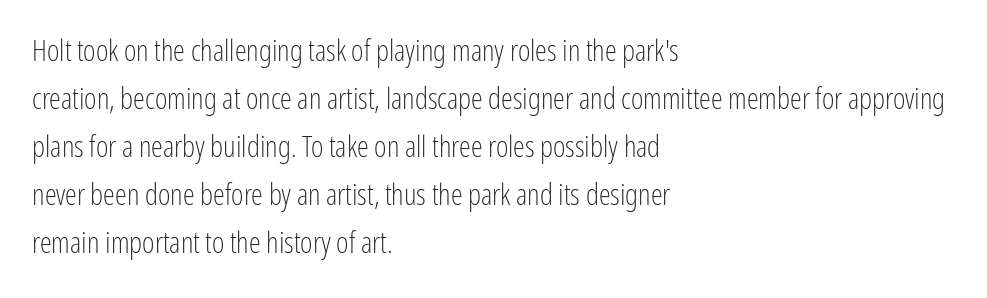
{"serif": "no", "italic": "no", "bold": "no", "weight": "light", "width": "condensed", "stroke_contrast": "low", "x_height": "medium", "monospaced": "no", "underline": "no", "align": "left", "line_spacing": "normal", "line_spacing_ratio": 1.6, "letter_spacing": "normal", "letter_spacing_em": 0.0, "glyph_px": 30}
